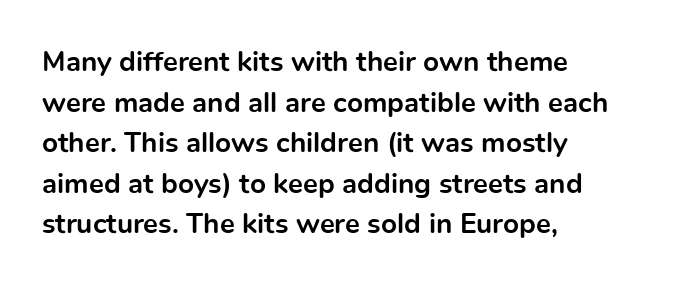
Note the varied advance widths — an 'i' is clearly narrower than an 'm'. A bare baseline throughout the passage. Look at the tracking — it's just the regular setting, nothing added. A normal amount of white space separates one row of letters from the next. The designer went with a sans here, leaving each stem footless. Is the type bold? Yes — the strokes are clearly thick and heavy.
